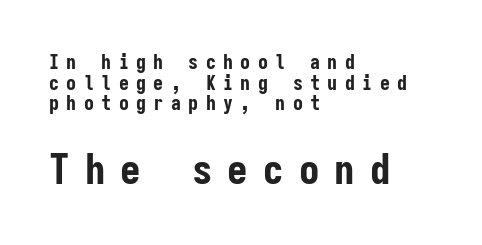
The designer went with a sans here, leaving each stem footless. Type size steps up from the first block to the second. Think of a typewriter: that constant character pitch is what you see here. Any mark beneath the type? The region is blank. Leftover space on each line is placed entirely after the last word.
